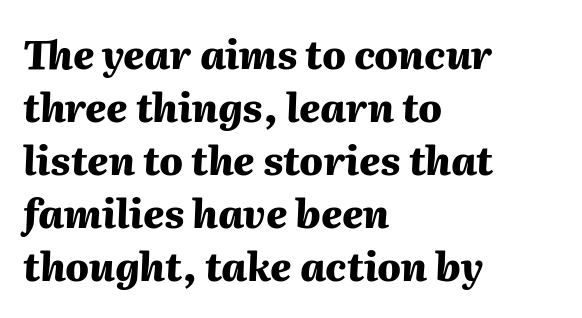
Q: Is the text bold? A: Yes.
Q: Is the text italic (slanted)? A: Yes, it leans right by about 2 degrees.
Q: Is the text underlined? A: No.
Q: How is the paragraph aligned? A: Left-aligned.
Q: Is the spacing between letters normal or unusually wide? A: Normal.
Q: Is the spacing between lines tight, normal or loose? A: Normal.
Q: Width (condensed, normal, or wide)? A: Normal.
Q: Stroke contrast? A: Medium.
Q: x-height? A: Medium.
Q: Monospaced? A: No.
